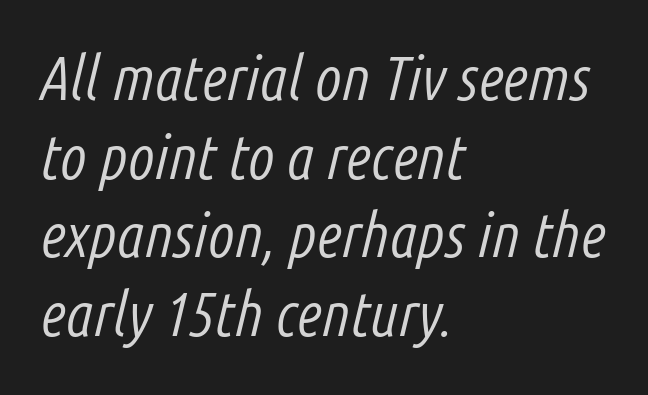
The passage shown is not underscored anywhere. This sample uses plain, unmodified letter spacing. You could not count columns in this text — the font is proportionally spaced. An italicized treatment has been applied to the whole sample. All the whitespace from short lines collects on the right. Nothing heavy about these letters — not bold at all.
